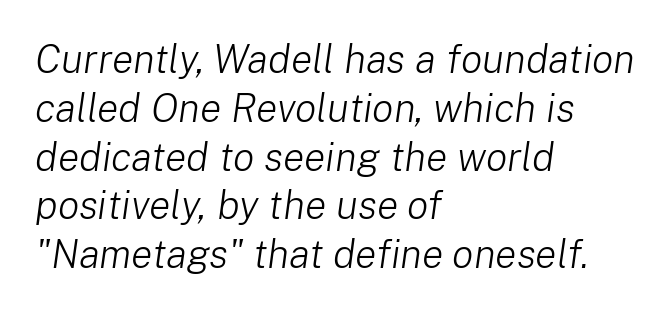
{"italic": "yes", "lean": "right", "slant_degrees": 8, "bold": "no", "weight": "light", "width": "normal", "stroke_contrast": "low", "x_height": "medium", "monospaced": "no", "underline": "no", "align": "left", "line_spacing_ratio": 1.22, "letter_spacing": "normal", "letter_spacing_em": 0.0, "glyph_px": 40}
